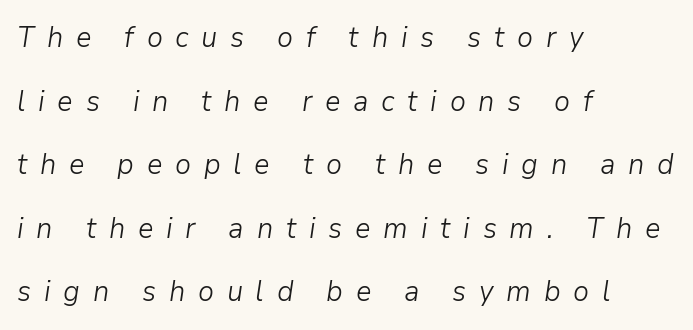
The horizontal fit of the characters is loose and conspicuously gappy. Words float on clear page, feet unadorned. The face used here has a pronounced slope to its letters. On a weight scale, this lands at 450 or below.
